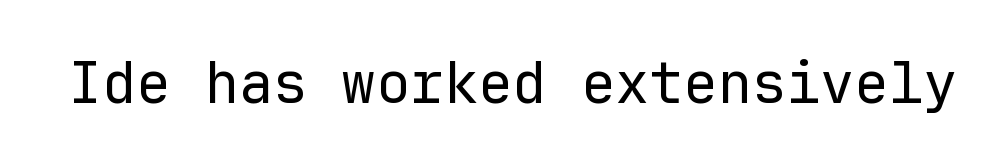
Q: Is the text bold? A: No.
Q: Is the text italic (slanted)? A: No, it is upright.
Q: Is the typeface a serif or a sans-serif typeface? A: Sans-serif.
Q: Is the text underlined? A: No.
Q: Is the spacing between letters normal or unusually wide? A: Normal.
Q: Width (condensed, normal, or wide)? A: Normal.
Q: Stroke contrast? A: Low.
Q: x-height? A: Medium.
Q: Monospaced? A: Yes.
